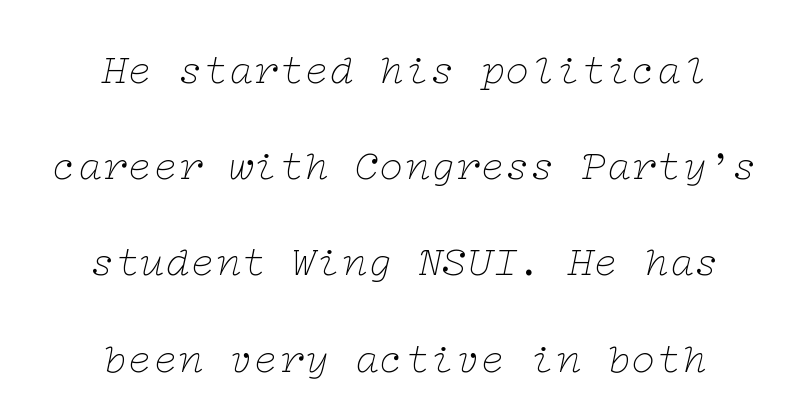
The whole block is typeset with a tilt. Caption: multi-line text, centered on the measure. Stroke thickness stays within the range of a standard reading face or lighter. Loosely led — the rows are spread out. Nobody drew a line under any word here.
